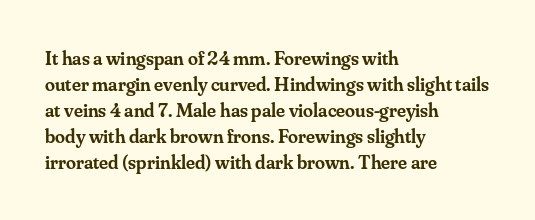
Is there any slant? The stems are plumb. In terms of letterspacing, this is plain default setting. The baseline area is clear. The passage is arranged the way most books set body copy — flush left.
